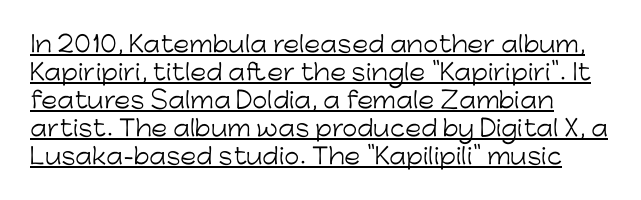
Q: Is the text bold? A: No.
Q: Is the text italic (slanted)? A: No, it is upright.
Q: Is the text underlined? A: Yes.
Q: Is the spacing between letters normal or unusually wide? A: Normal.
Q: Is the spacing between lines tight, normal or loose? A: Normal.
